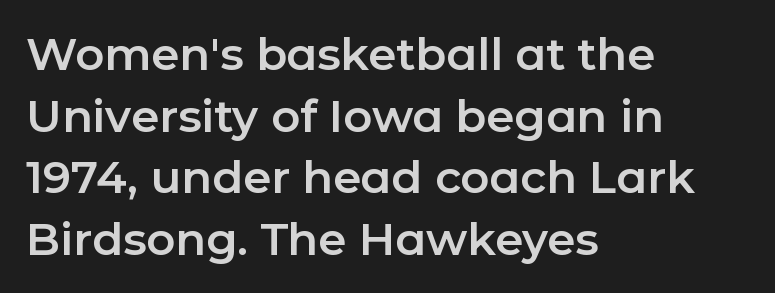
Q: Is the text italic (slanted)? A: No, it is upright.
Q: Is the typeface a serif or a sans-serif typeface? A: Sans-serif.
Q: Is the text underlined? A: No.
Q: How is the paragraph aligned? A: Left-aligned.
Q: Is the spacing between letters normal or unusually wide? A: Normal.
Q: Is the spacing between lines tight, normal or loose? A: Normal.
Q: Width (condensed, normal, or wide)? A: Normal.
Q: Stroke contrast? A: Low.
Q: x-height? A: Medium.
Q: Monospaced? A: No.
